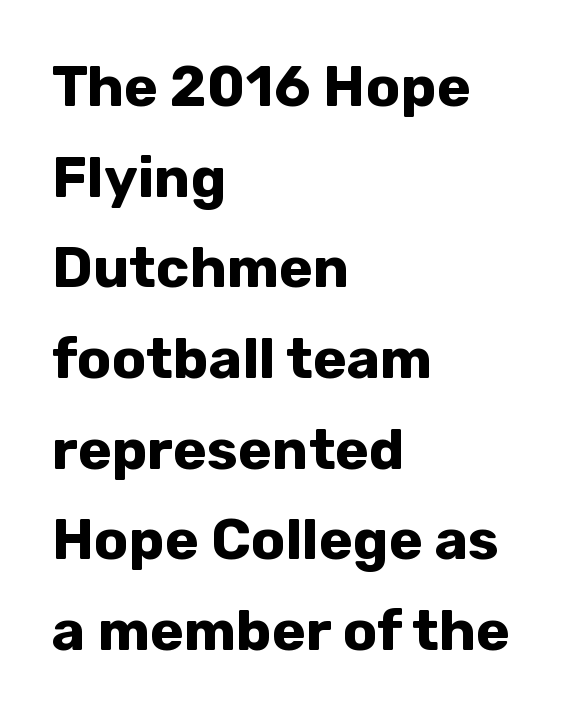
Q: Is the text bold? A: Yes.
Q: Is the text italic (slanted)? A: No, it is upright.
Q: Is the typeface a serif or a sans-serif typeface? A: Sans-serif.
Q: Is the text underlined? A: No.
Q: How is the paragraph aligned? A: Left-aligned.
Q: Is the spacing between letters normal or unusually wide? A: Normal.
Q: Is the spacing between lines tight, normal or loose? A: Normal.
Q: Width (condensed, normal, or wide)? A: Normal.
Q: Stroke contrast? A: Low.
Q: x-height? A: Medium.
Q: Monospaced? A: No.
